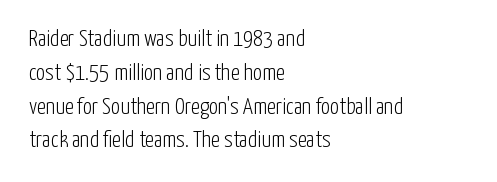
Q: Is the text bold? A: No.
Q: Is the text italic (slanted)? A: No, it is upright.
Q: Is the text underlined? A: No.
Q: How is the paragraph aligned? A: Left-aligned.
Q: Is the spacing between letters normal or unusually wide? A: Normal.
Q: Is the spacing between lines tight, normal or loose? A: Normal.
